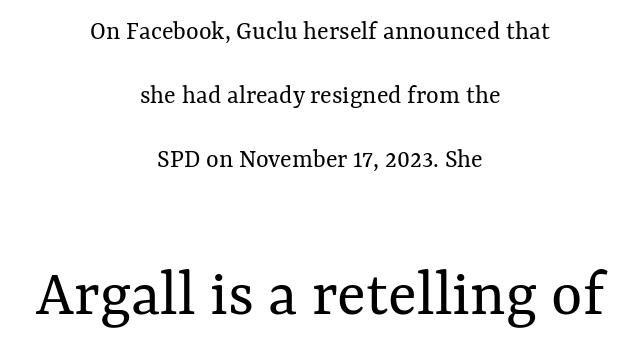
Leading is clearly above the norm, producing a sparse column. A roman cut, with each character standing at attention. The area under the type is left untouched. Caption: face not bold, strokes unweighted. The rendering keeps characters at their native spacing. Size contrast runs from small at the top to large at the bottom.
